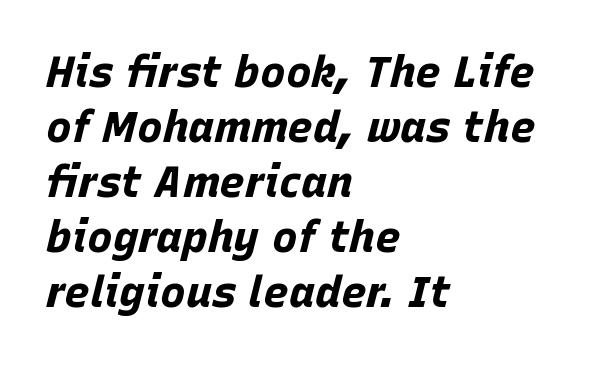
The image shows 43 px bold type, italic (leaning right); set left-aligned, normal line spacing (1.28x), normal letter spacing, not underlined; low stroke contrast and a large x-height.
